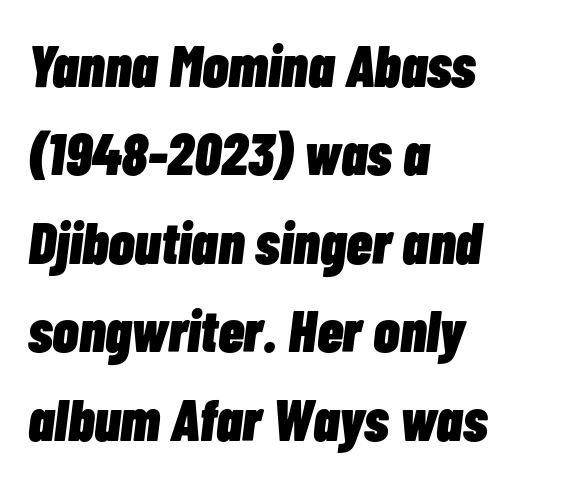
The image shows 59 px heavy, condensed type, italic (leaning right); set left-aligned, normal line spacing (1.5x), normal letter spacing, not underlined; low stroke contrast and a medium x-height.
